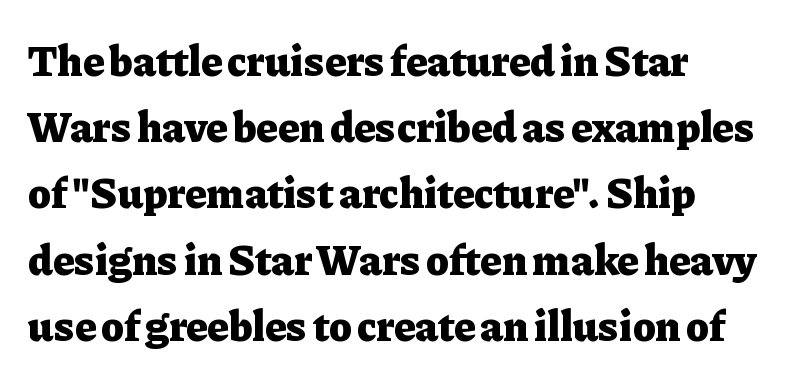
{"serif": "yes", "italic": "no", "bold": "yes", "weight": "heavy", "width": "normal", "stroke_contrast": "low", "x_height": "medium", "monospaced": "no", "underline": "no", "align": "left", "line_spacing": "normal", "line_spacing_ratio": 1.54, "letter_spacing": "normal", "letter_spacing_em": 0.0, "glyph_px": 43}
